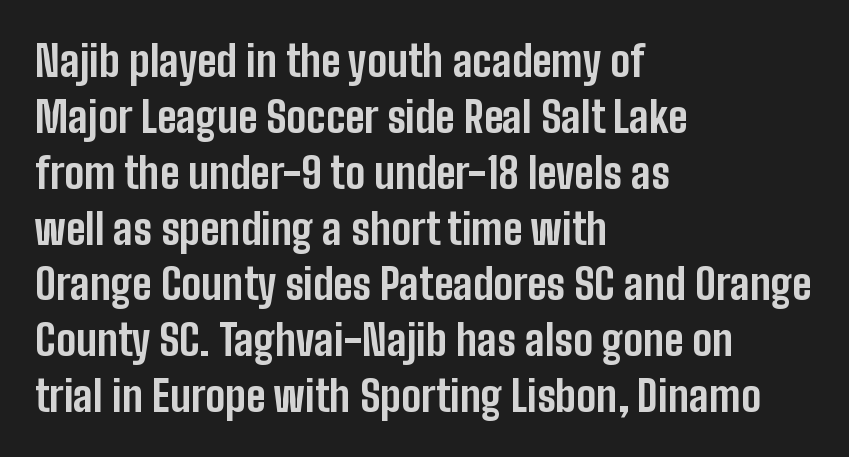
The image shows 42 px bold, condensed sans-serif type, upright; set left-aligned, normal line spacing (1.33x), normal letter spacing, not underlined; low stroke contrast and a medium x-height.
